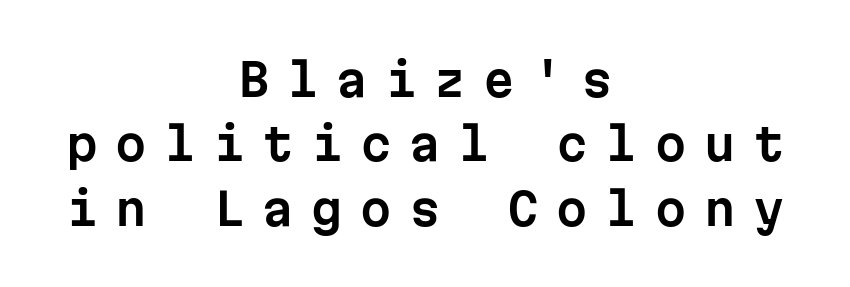
{"serif": "no", "italic": "no", "width": "normal", "stroke_contrast": "low", "x_height": "medium", "monospaced": "yes", "underline": "no", "align": "center", "line_spacing": "normal", "line_spacing_ratio": 1.43, "letter_spacing": "wide", "letter_spacing_em": 0.39, "glyph_px": 45}
